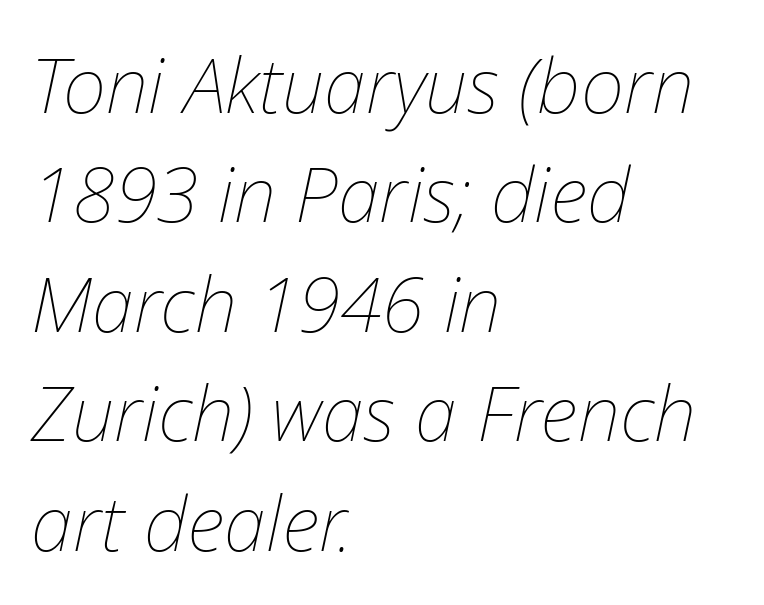
Is the letter spacing exaggerated? No — it looks like the ordinary default. Glance below the letters and you will spot only blank space. Visually the block forms a straight wall on the left and a jagged coastline on the right. The font's italic variant was chosen for this text. Is there much room between lines? A standard amount, neither cramped nor airy.
